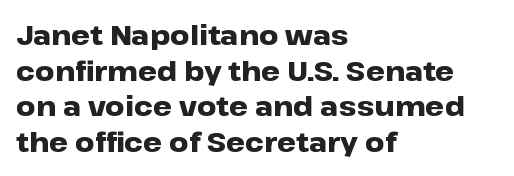
{"italic": "no", "bold": "yes", "underline": "no", "align": "left", "line_spacing": "normal", "line_spacing_ratio": 1.32, "letter_spacing": "normal", "letter_spacing_em": 0.0, "glyph_px": 27}
